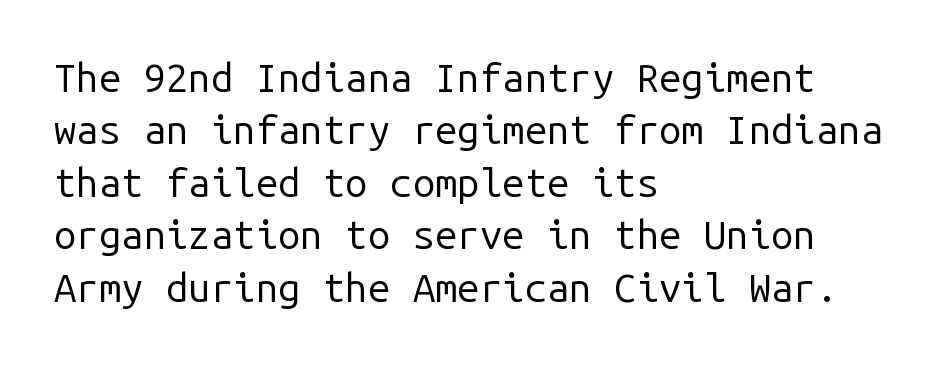
The image shows 40 px regular-weight sans-serif type, upright, monospaced; set left-aligned, normal line spacing (1.31x), normal letter spacing, not underlined; low stroke contrast and a medium x-height.
